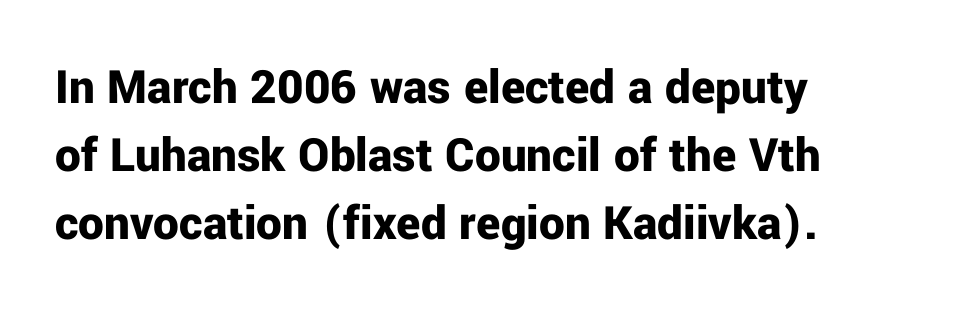
Q: Is the text bold? A: Yes.
Q: Is the text italic (slanted)? A: No, it is upright.
Q: Is the typeface a serif or a sans-serif typeface? A: Sans-serif.
Q: Is the text underlined? A: No.
Q: How is the paragraph aligned? A: Left-aligned.
Q: Is the spacing between letters normal or unusually wide? A: Normal.
Q: Is the spacing between lines tight, normal or loose? A: Normal.
Q: Width (condensed, normal, or wide)? A: Normal.
Q: Stroke contrast? A: Low.
Q: x-height? A: Medium.
Q: Monospaced? A: No.
